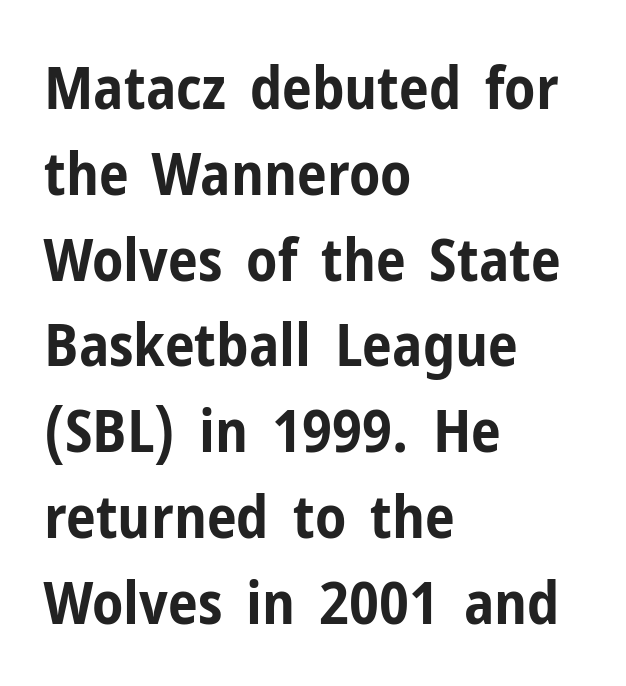
The image shows 60 px bold, condensed sans-serif type, upright; set left-aligned, normal line spacing (1.43x), normal letter spacing, not underlined; low stroke contrast and a medium x-height.
